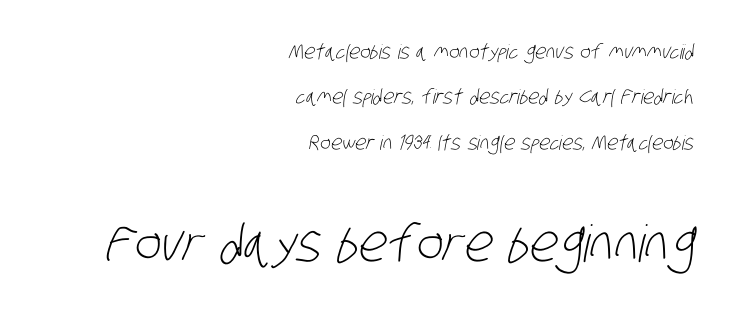
{"serif": "no", "bold": "no", "weight": "light", "width": "condensed", "stroke_contrast": "low", "x_height": "large", "monospaced": "no", "underline": "no", "align": "right", "line_spacing": "loose", "line_spacing_ratio": 2.27, "letter_spacing": "normal", "letter_spacing_em": 0.0, "larger_block": "second", "size_ratio": 2.55, "glyph_px": 51}
